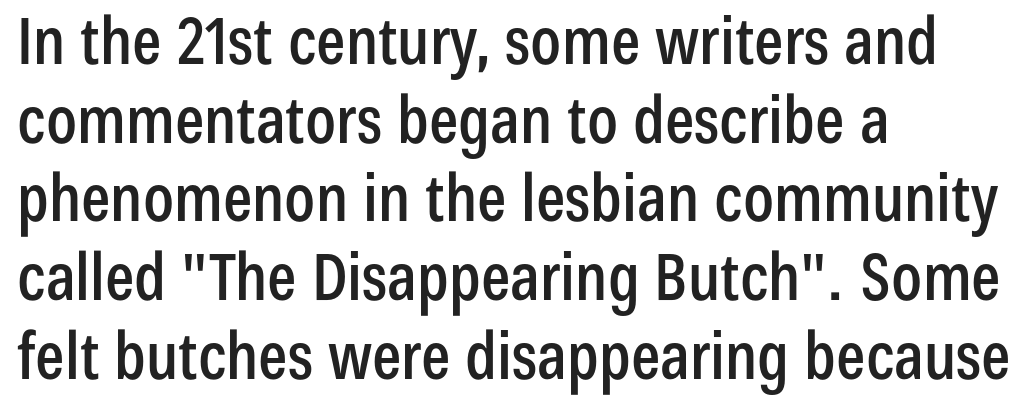
The rendering uses natural spacing where letterforms have individual widths. The designer went with a sans here, leaving each stem footless. This rendering uses left alignment, leaving the right contour irregular. Characters follow at the spacing the type designer built in. Posture: upright roman.
